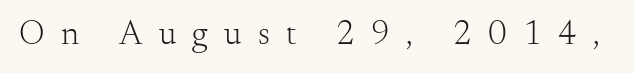
{"serif": "yes", "italic": "no", "bold": "no", "weight": "light", "width": "normal", "stroke_contrast": "medium", "x_height": "small", "monospaced": "no", "underline": "no", "letter_spacing": "wide", "letter_spacing_em": 0.48, "glyph_px": 34}
